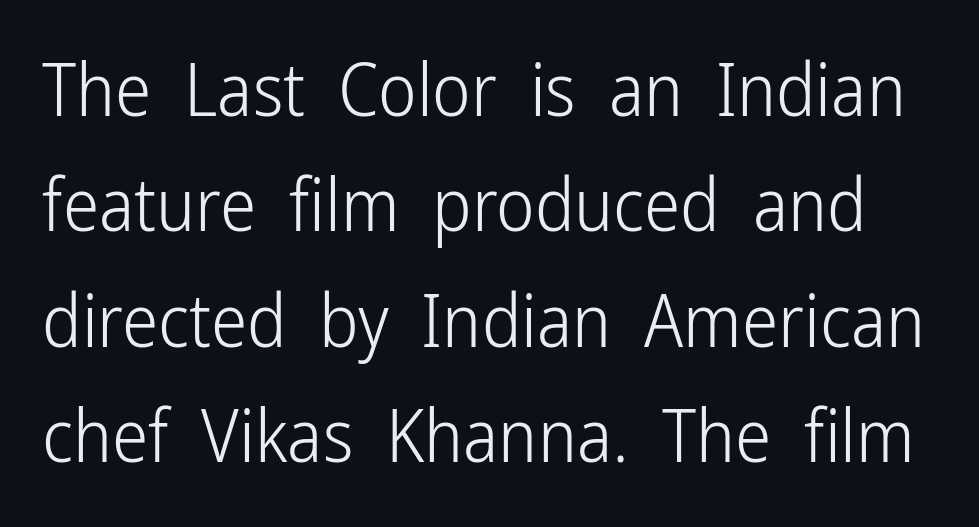
A typesetter would call this proportional, since set widths differ per character. Reading down the column, the eye jumps a familiar distance to each next line. The letters carry no serifs — their stems end cleanly without finishing strokes. This sample uses an upright cut, with every glyph sitting square on the baseline. The passage shown is not underscored anywhere. The typeface has the unassuming heft of standard copy or less.
